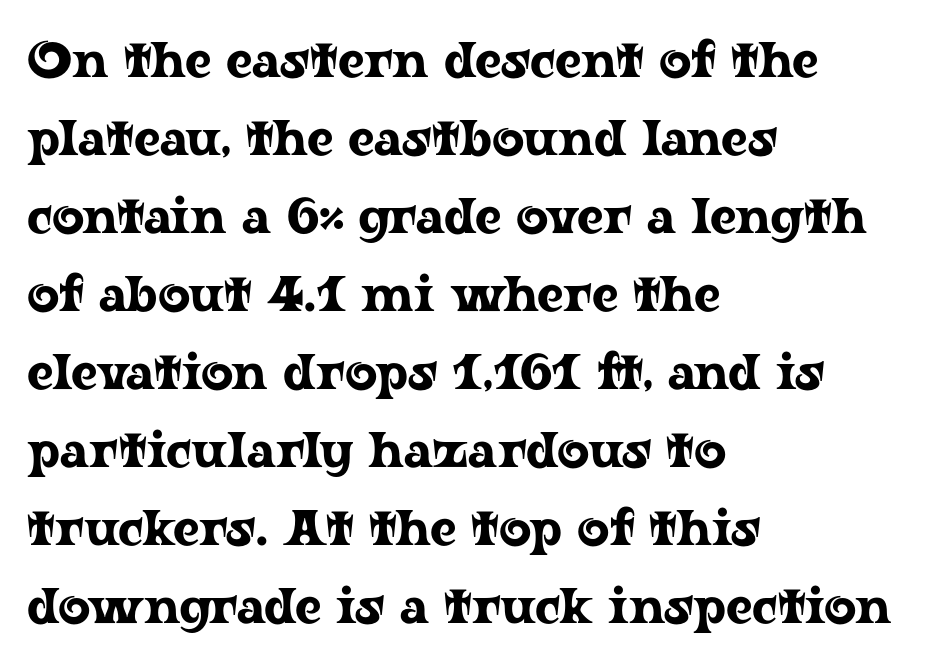
Reading down the block, your eye returns to a fixed left position each line. The lettering stays uniformly vertical, giving the passage a roman look. Descenders are the only things crossing below the line. Little horizontal feet cap the strokes, marking this as serif type. No extra tracking has been applied to these lines.
